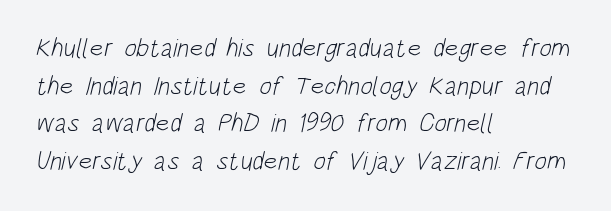
{"bold": "no", "underline": "no", "align": "left", "line_spacing": "normal", "line_spacing_ratio": 1.45, "letter_spacing": "normal", "letter_spacing_em": 0.0, "glyph_px": 26}
